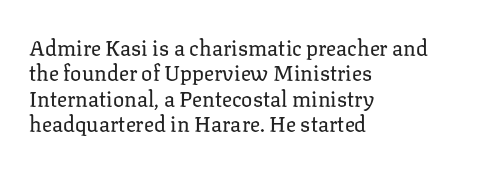
The image shows 21 px text type, upright; set left-aligned, line spacing 1.21x, normal letter spacing, not underlined.
